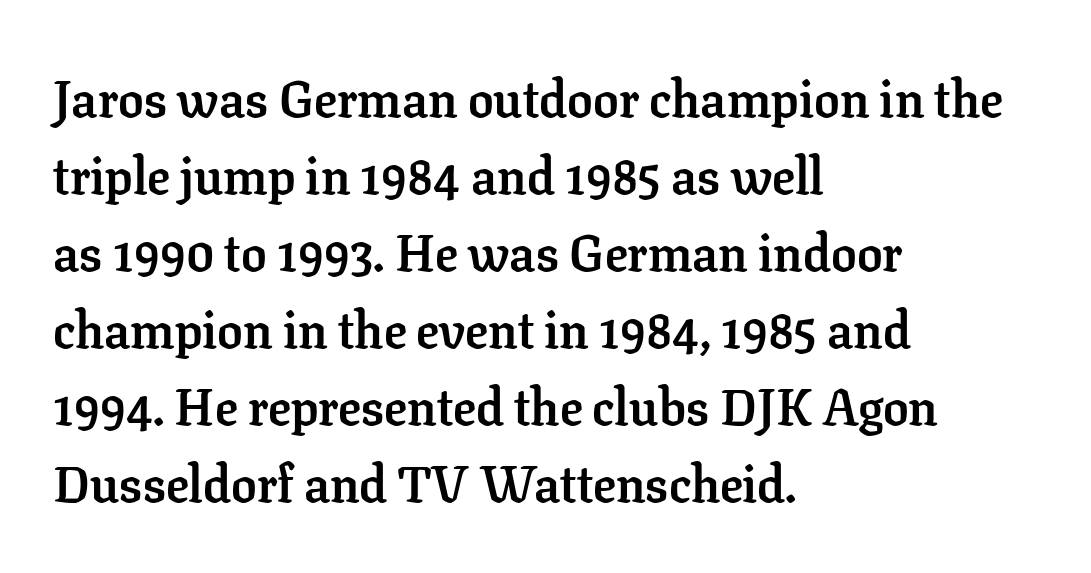
{"serif": "yes", "italic": "no", "bold": "yes", "weight": "semibold", "width": "normal", "stroke_contrast": "low", "x_height": "medium", "monospaced": "no", "underline": "no", "align": "left", "line_spacing": "normal", "line_spacing_ratio": 1.51, "letter_spacing": "normal", "letter_spacing_em": 0.0, "glyph_px": 51}
